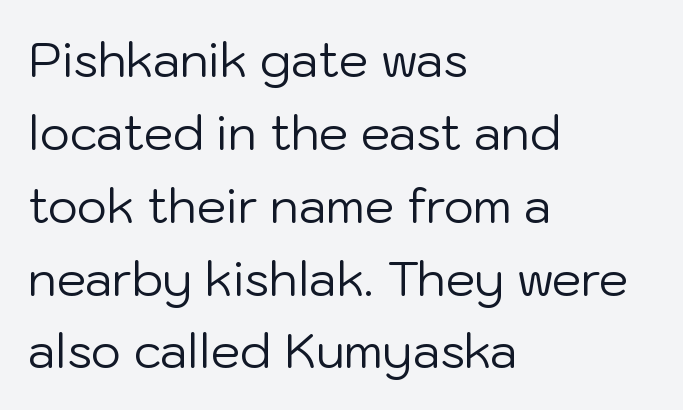
The image shows 47 px regular-weight sans-serif type, upright; set left-aligned, normal line spacing (1.55x), normal letter spacing, not underlined; low stroke contrast and a medium x-height.
